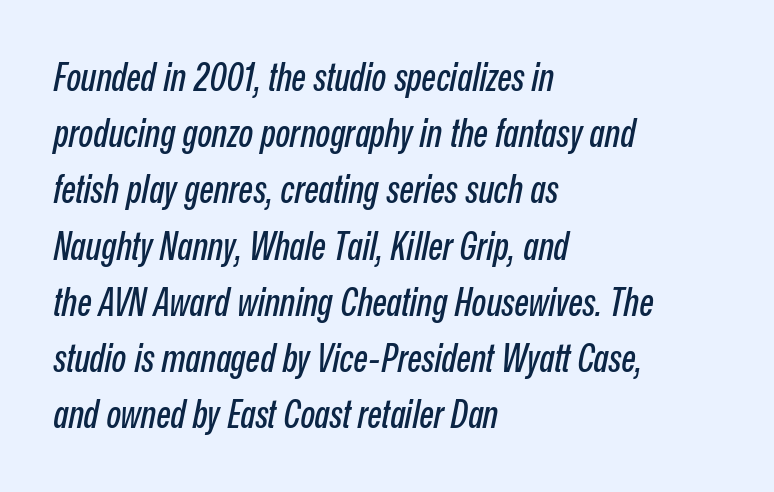
Only glyphs here, with clear space below each row. Nothing unusual about the tracking: characters are spaced as the font intends. Notice how descenders clear the ascenders below comfortably — that's standard leading. Note the varied advance widths — an 'i' is clearly narrower than an 'm'.
